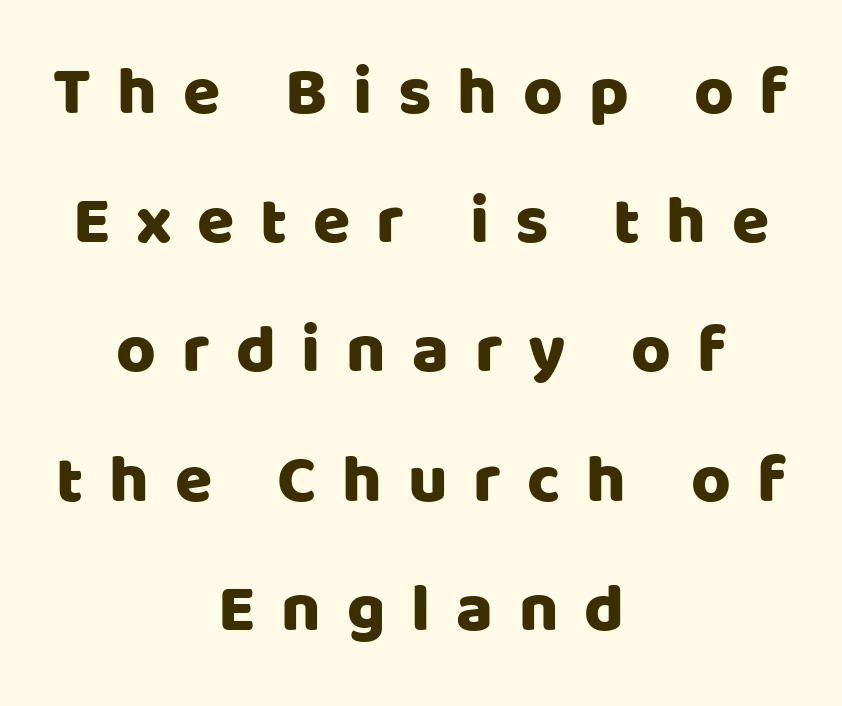
The rendering shows plain stroke endings on the letterforms — a sans-serif design. Characters follow at a spacing far wider than the type designer built in. A typesetter would call this proportional, since set widths differ per character. Decoration check: the copy has no underline. Honestly, the rows look like they've been pulled way apart.
